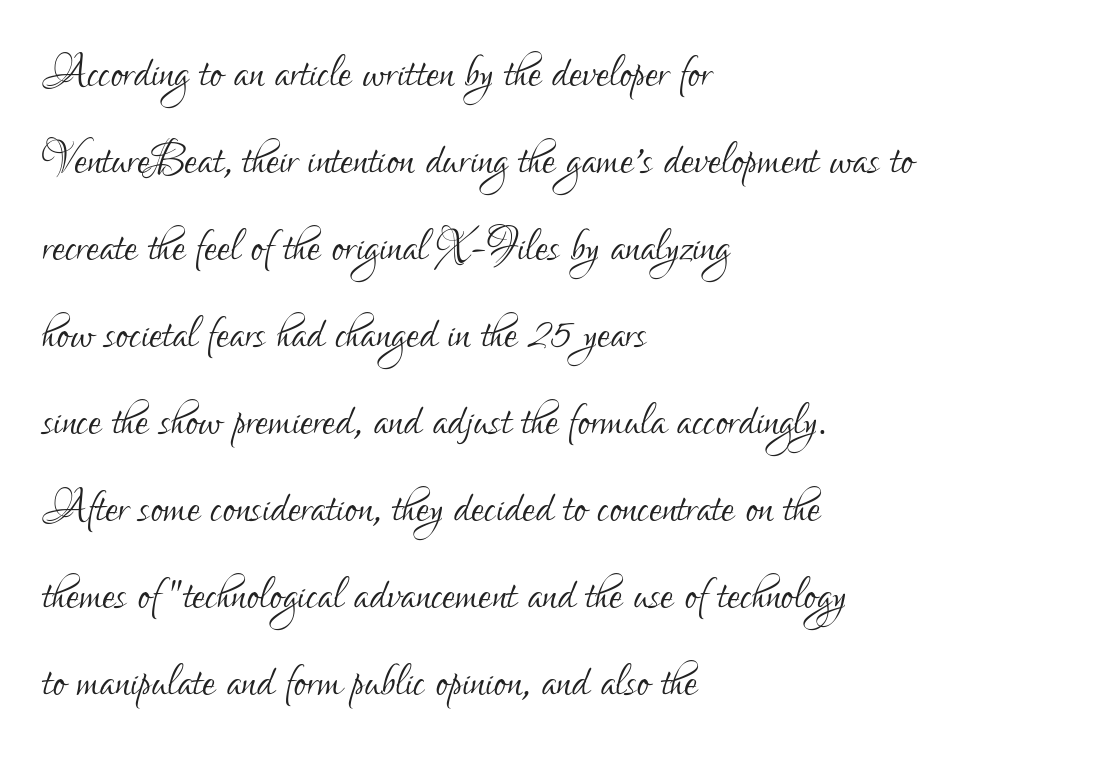
The image shows 58 px light, condensed sans-serif type; set left-aligned, normal line spacing (1.5x), normal letter spacing, not underlined; low stroke contrast and a small x-height.
